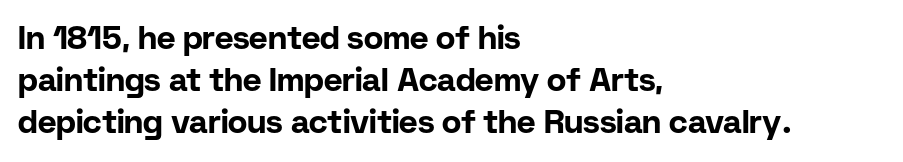
Q: Is the text bold? A: Yes.
Q: Is the text italic (slanted)? A: No, it is upright.
Q: Is the typeface a serif or a sans-serif typeface? A: Sans-serif.
Q: Is the text underlined? A: No.
Q: How is the paragraph aligned? A: Left-aligned.
Q: Is the spacing between letters normal or unusually wide? A: Normal.
Q: Is the spacing between lines tight, normal or loose? A: Normal.
Q: Width (condensed, normal, or wide)? A: Normal.
Q: Stroke contrast? A: Low.
Q: x-height? A: Medium.
Q: Monospaced? A: No.
